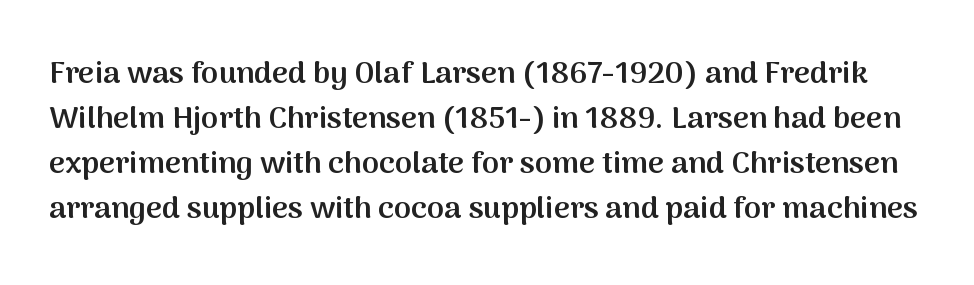
Bare-footed words on every line. The face used here is rendered with its standard letterfit. Evenly set lines give the paragraph a standard silhouette. The rendering uses natural spacing where letterforms have individual widths.
